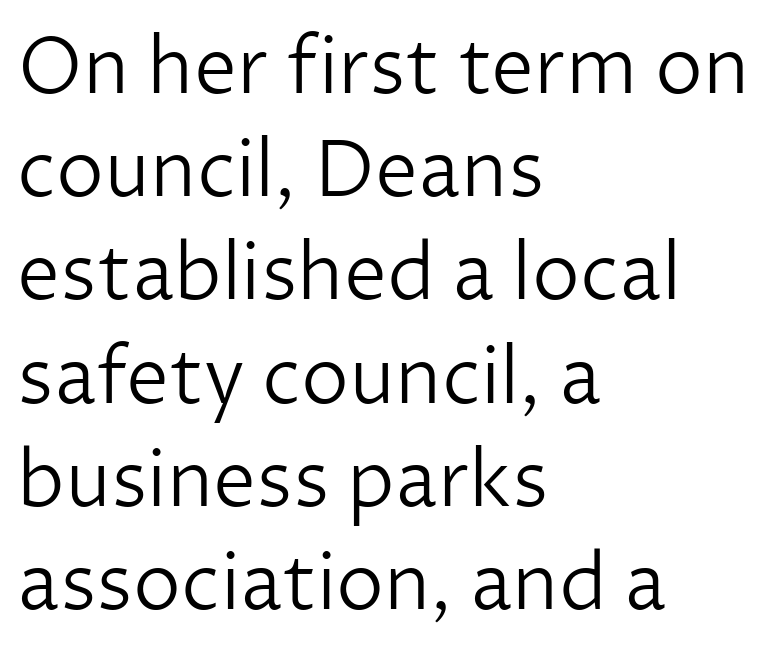
Reading down the column, the eye jumps a familiar distance to each next line. Nope, not italic — everything's standing straight. In terms of letterspacing, this is plain default setting. The face used here is a sans, in the tradition of grotesques and geometrics. Honestly, there is no underline to notice here at all.
